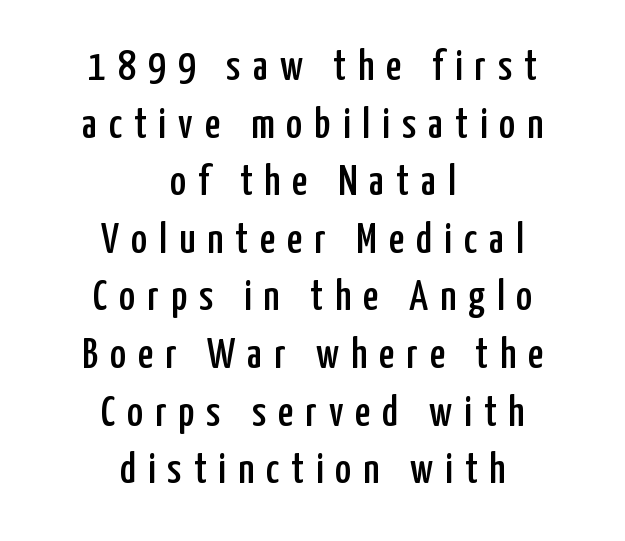
Notice how the passage keeps no hard edge, just a central spine. The typography opts for an upright posture over an oblique one. Each word looks stretched out because of the extra space between its letters. The letters carry no serifs — their stems end cleanly without finishing strokes. Vertical spacing — default.
